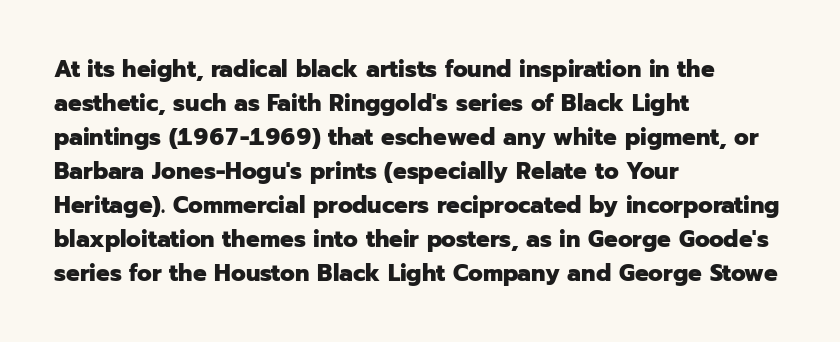
The image shows 24 px bold type, upright; set left-aligned, normal line spacing (1.42x), normal letter spacing, not underlined.
